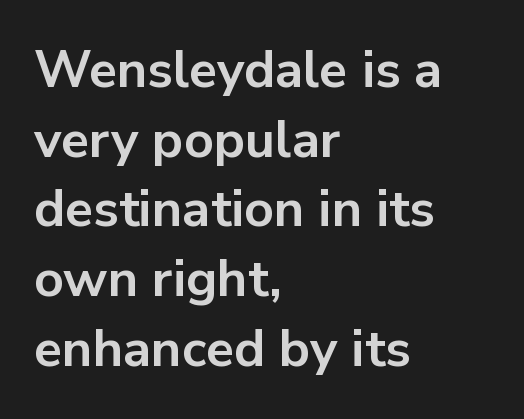
The image shows 52 px bold sans-serif type, upright; set left-aligned, normal line spacing (1.34x), normal letter spacing, not underlined; low stroke contrast and a medium x-height.
